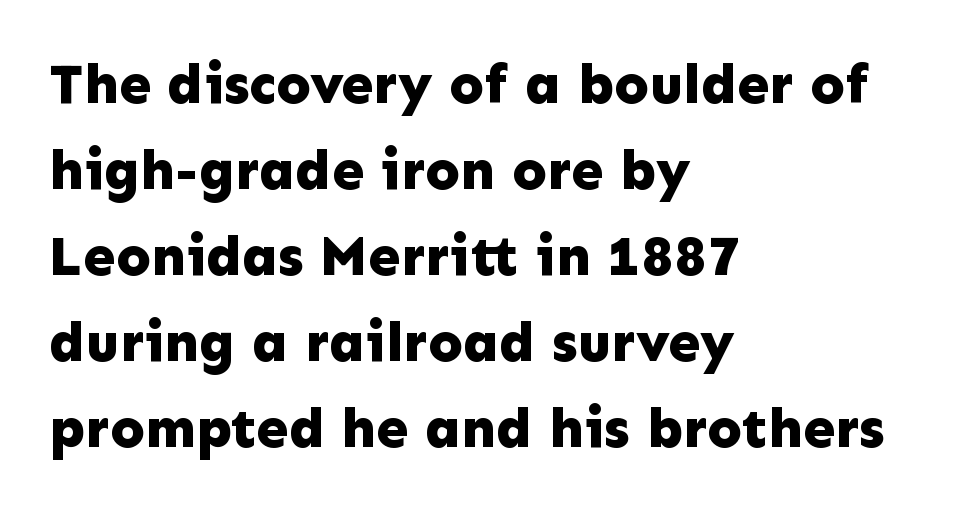
{"serif": "no", "italic": "no", "bold": "yes", "weight": "bold", "width": "normal", "stroke_contrast": "low", "x_height": "medium", "monospaced": "no", "underline": "no", "align": "left", "line_spacing": "normal", "line_spacing_ratio": 1.51, "letter_spacing": "normal", "letter_spacing_em": 0.0, "glyph_px": 57}
